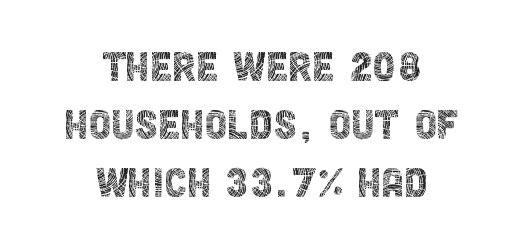
{"serif": "no", "italic": "no", "bold": "no", "weight": "thin", "width": "condensed", "x_height": "large", "monospaced": "no", "underline": "no", "align": "center", "line_spacing": "tight", "line_spacing_ratio": 1.14, "letter_spacing": "normal", "letter_spacing_em": 0.0, "glyph_px": 51}
